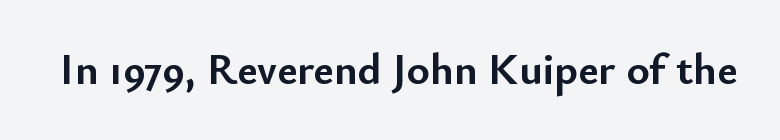
The image shows 44 px semibold sans-serif type, upright; set normal letter spacing, not underlined; low stroke contrast and a small x-height.
